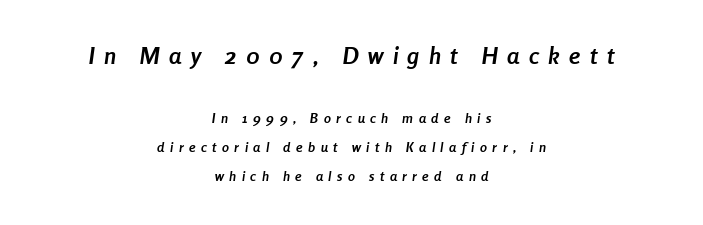
{"italic": "yes", "lean": "right", "slant_degrees": 8, "bold": "yes", "underline": "no", "align": "center", "line_spacing": "loose", "line_spacing_ratio": 2.07, "letter_spacing": "wide", "letter_spacing_em": 0.39, "larger_block": "first", "size_ratio": 1.71, "glyph_px": 24}
